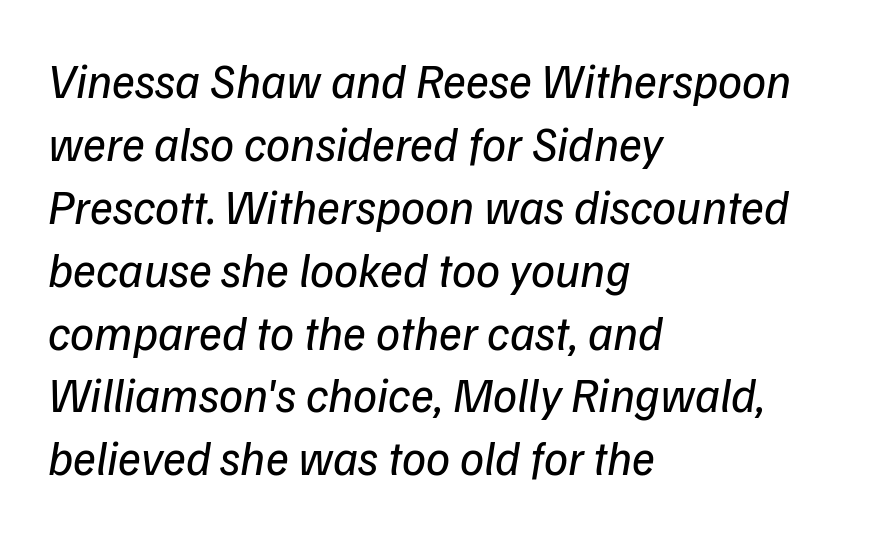
Q: Is the text bold? A: No.
Q: Is the typeface a serif or a sans-serif typeface? A: Sans-serif.
Q: Is the text underlined? A: No.
Q: How is the paragraph aligned? A: Left-aligned.
Q: Is the spacing between letters normal or unusually wide? A: Normal.
Q: Is the spacing between lines tight, normal or loose? A: Normal.
Q: Width (condensed, normal, or wide)? A: Normal.
Q: Stroke contrast? A: Low.
Q: x-height? A: Medium.
Q: Monospaced? A: No.
